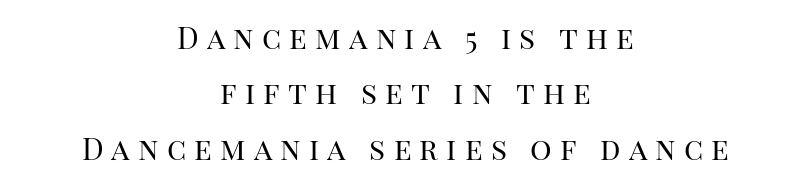
Looks like regular typesetting: each glyph gets only the width it needs. The whitespace from short lines is split evenly between both sides. Vertical stems look standard width or narrower in stroke. No italicization has been applied; the sample stays upright.
